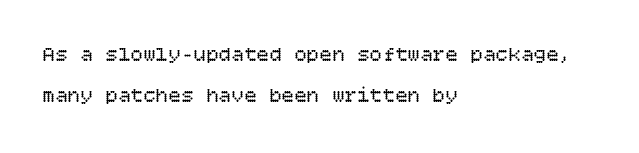
Q: Is the text bold? A: No.
Q: Is the text italic (slanted)? A: No, it is upright.
Q: Is the text underlined? A: No.
Q: How is the paragraph aligned? A: Left-aligned.
Q: Is the spacing between letters normal or unusually wide? A: Normal.
Q: Is the spacing between lines tight, normal or loose? A: Loose.
